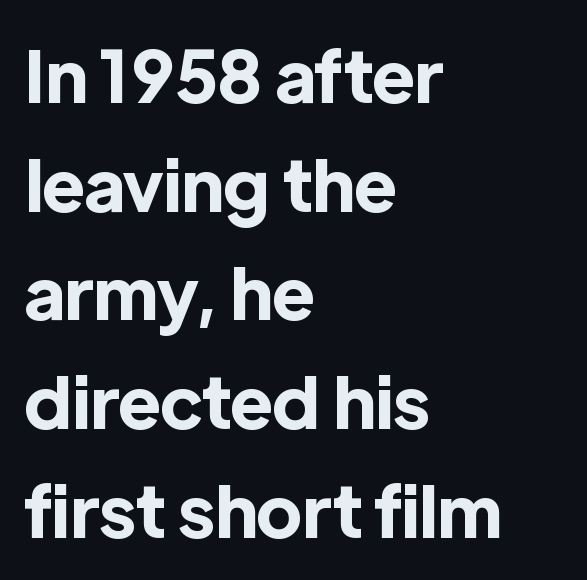
{"serif": "no", "italic": "no", "bold": "yes", "weight": "bold", "width": "normal", "x_height": "medium", "monospaced": "no", "underline": "no", "align": "left", "line_spacing": "normal", "line_spacing_ratio": 1.51, "letter_spacing": "normal", "letter_spacing_em": 0.0, "glyph_px": 72}
